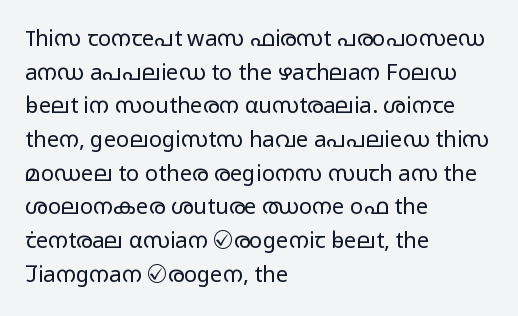
The image shows 22 px text type, upright; set left-aligned, normal line spacing (1.53x), normal letter spacing, not underlined.
